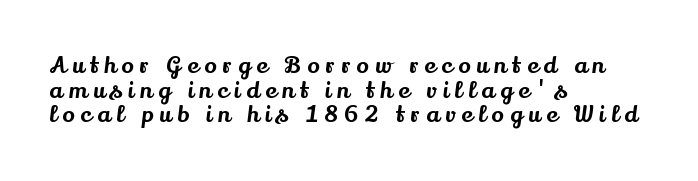
Q: Is the text italic (slanted)? A: Yes.
Q: Is the text underlined? A: No.
Q: How is the paragraph aligned? A: Left-aligned.
Q: Is the spacing between letters normal or unusually wide? A: Unusually wide.
Q: Is the spacing between lines tight, normal or loose? A: Tight.
